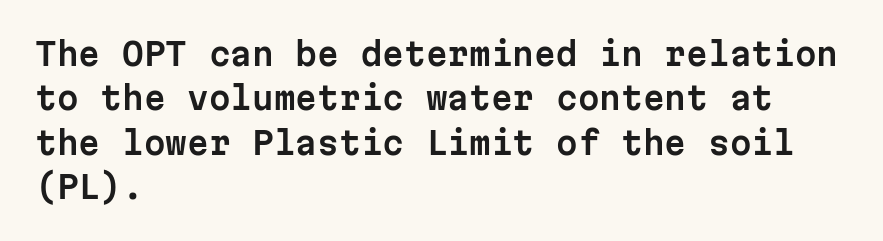
{"serif": "no", "italic": "no", "width": "normal", "stroke_contrast": "low", "x_height": "medium", "monospaced": "yes", "underline": "no", "align": "left", "line_spacing": "normal", "line_spacing_ratio": 1.43, "letter_spacing": "normal", "letter_spacing_em": 0.0, "glyph_px": 31}
